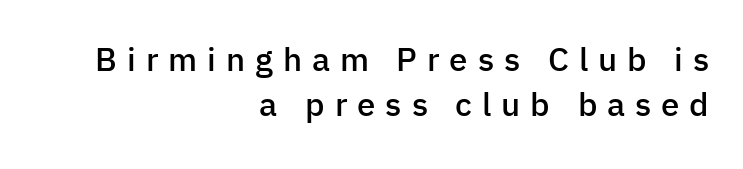
The image shows 33 px semibold sans-serif type, upright; set right-aligned, normal line spacing (1.37x), unusually wide letter spacing (+0.3 em), not underlined; low stroke contrast and a medium x-height.
